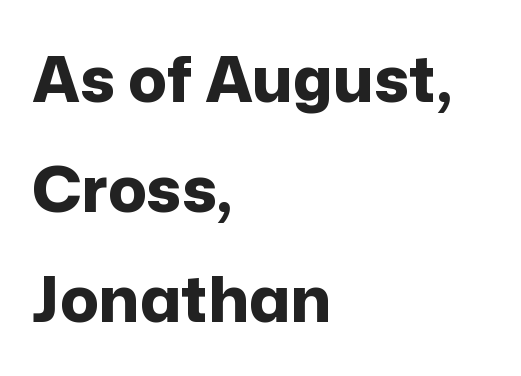
{"serif": "no", "italic": "no", "bold": "yes", "weight": "bold", "width": "normal", "stroke_contrast": "low", "x_height": "medium", "monospaced": "no", "underline": "no", "align": "left", "line_spacing_ratio": 1.72, "letter_spacing": "normal", "letter_spacing_em": 0.0, "glyph_px": 64}
